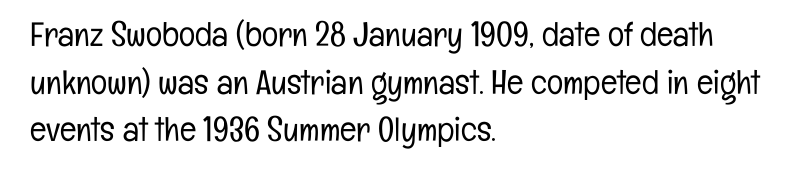
Q: Is the text bold? A: No.
Q: Is the text italic (slanted)? A: No, it is upright.
Q: Is the typeface a serif or a sans-serif typeface? A: Sans-serif.
Q: Is the text underlined? A: No.
Q: How is the paragraph aligned? A: Left-aligned.
Q: Is the spacing between letters normal or unusually wide? A: Normal.
Q: Is the spacing between lines tight, normal or loose? A: Normal.
Q: Width (condensed, normal, or wide)? A: Condensed.
Q: Stroke contrast? A: Low.
Q: x-height? A: Medium.
Q: Monospaced? A: No.
